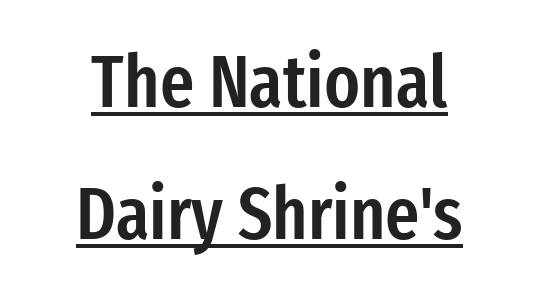
{"serif": "no", "italic": "no", "bold": "semi", "weight": "semibold", "width": "condensed", "stroke_contrast": "low", "x_height": "medium", "monospaced": "no", "underline": "yes", "align": "center", "line_spacing_ratio": 1.79, "letter_spacing": "normal", "letter_spacing_em": 0.0, "glyph_px": 74}
